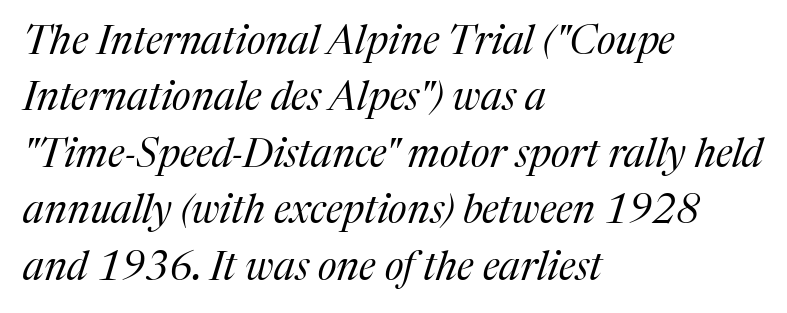
The image shows 40 px regular-weight serif type, italic (leaning right); set left-aligned, normal line spacing (1.41x), normal letter spacing, not underlined; medium stroke contrast and a medium x-height.
